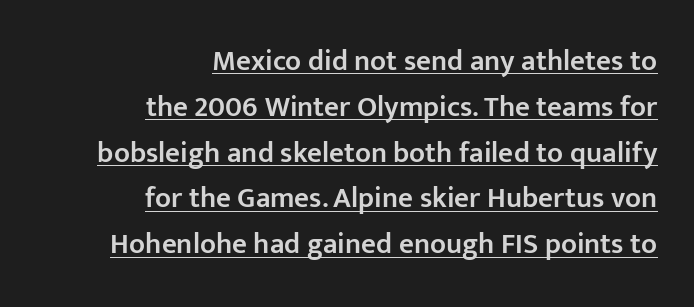
The image shows 29 px semibold sans-serif type, upright; set right-aligned, normal line spacing (1.58x), normal letter spacing, underlined; low stroke contrast and a medium x-height.
